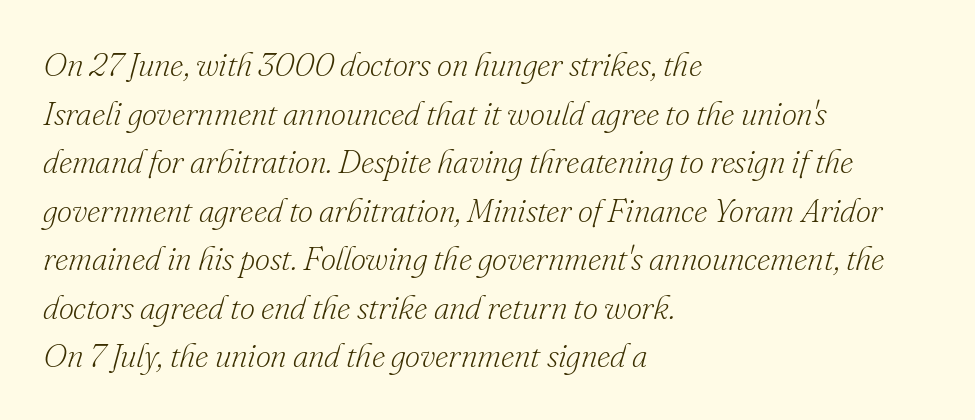
The letterforms sit shoulder to shoulder at normal distance. Yep, those are serifs on the letters. The area under the type is left untouched. Is the type heavy? It reads as light-to-regular instead. Caption: multi-line text, flush left, ragged right. Regular leading.
